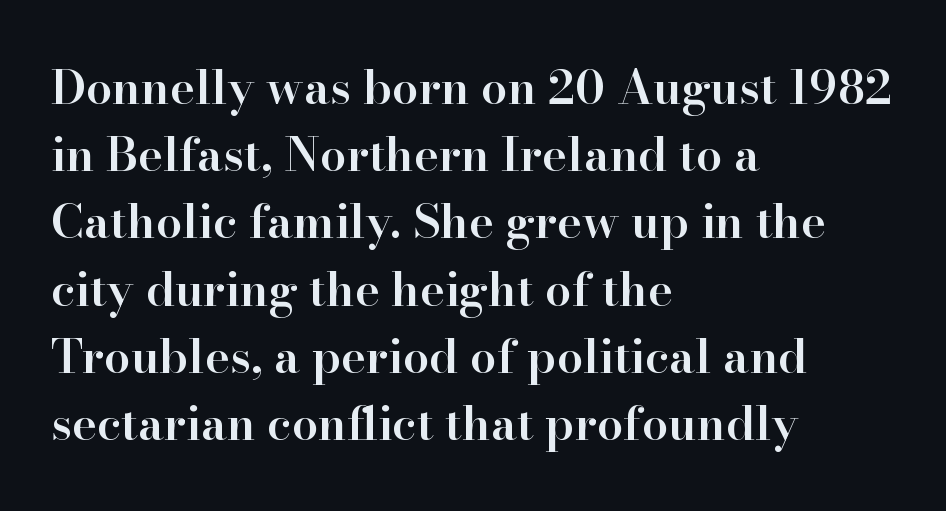
{"serif": "yes", "italic": "no", "bold": "semi", "weight": "semibold", "width": "normal", "stroke_contrast": "high", "x_height": "small", "monospaced": "no", "underline": "no", "align": "left", "line_spacing": "normal", "line_spacing_ratio": 1.43, "letter_spacing": "normal", "letter_spacing_em": 0.0, "glyph_px": 47}
